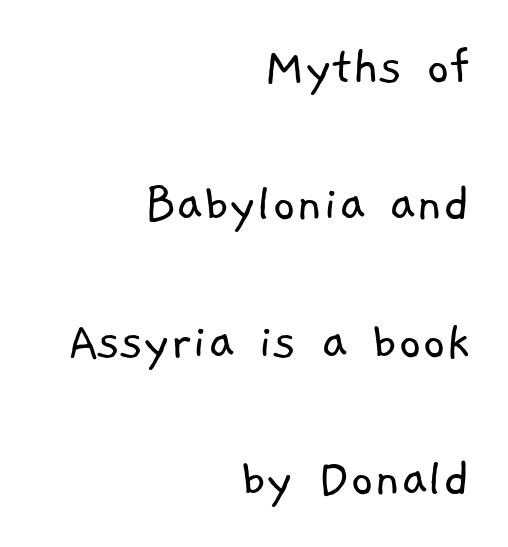
Q: Is the text bold? A: No.
Q: Is the typeface a serif or a sans-serif typeface? A: Sans-serif.
Q: Is the text underlined? A: No.
Q: How is the paragraph aligned? A: Right-aligned.
Q: Is the spacing between letters normal or unusually wide? A: Normal.
Q: Is the spacing between lines tight, normal or loose? A: Loose.
Q: Width (condensed, normal, or wide)? A: Normal.
Q: Stroke contrast? A: Low.
Q: x-height? A: Medium.
Q: Monospaced? A: No.
